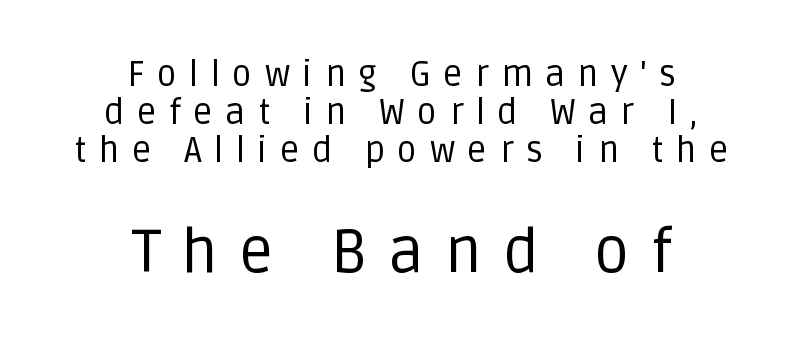
{"serif": "no", "italic": "no", "bold": "no", "weight": "regular", "width": "normal", "stroke_contrast": "low", "x_height": "large", "monospaced": "no", "underline": "no", "align": "center", "line_spacing": "tight", "line_spacing_ratio": 1.08, "letter_spacing": "wide", "letter_spacing_em": 0.35, "larger_block": "second", "size_ratio": 1.74, "glyph_px": 61}
